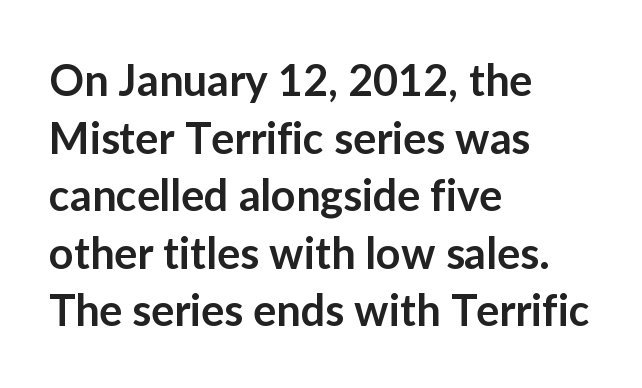
The image shows 43 px semibold sans-serif type, upright; set left-aligned, normal line spacing (1.34x), normal letter spacing, not underlined; low stroke contrast and a medium x-height.
